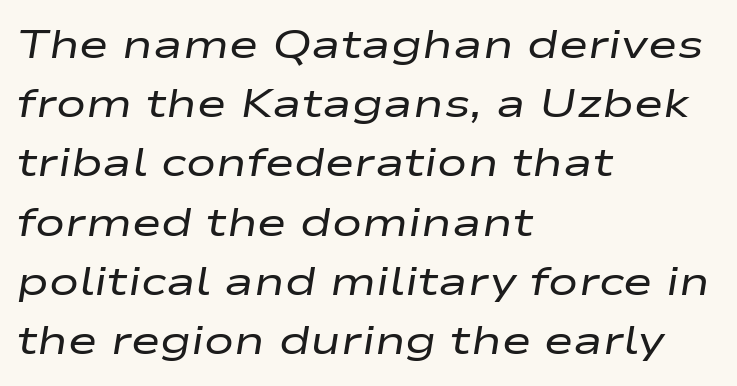
{"italic": "yes", "lean": "right", "slant_degrees": 9, "bold": "no", "weight": "regular", "width": "wide", "stroke_contrast": "low", "x_height": "medium", "monospaced": "no", "underline": "no", "align": "left", "line_spacing": "normal", "line_spacing_ratio": 1.48, "letter_spacing": "normal", "letter_spacing_em": 0.0, "glyph_px": 40}
